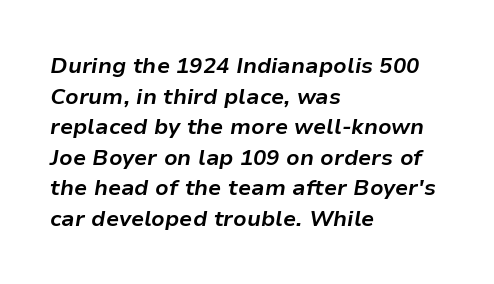
The image shows 22 px bold type, italic (leaning right); set left-aligned, normal line spacing (1.39x), normal letter spacing, not underlined.
